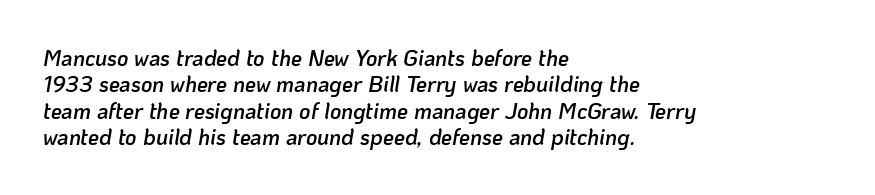
Every row of glyphs begins at an identical x-position on the left. This rendering features lettering with no underline. Spacing between characters is what you'd get straight out of the box. Tall strokes in this sample are angled rather than plumb.
